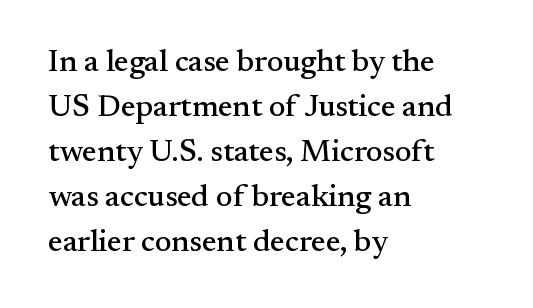
The image shows 31 px serif type, upright; set left-aligned, normal line spacing (1.45x), normal letter spacing, not underlined; medium stroke contrast and a small x-height.
